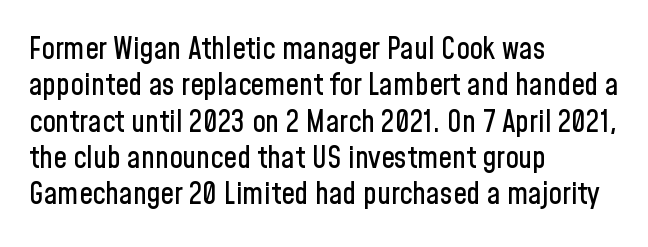
The image shows 30 px condensed sans-serif type, upright; set left-aligned, line spacing 1.21x, normal letter spacing, not underlined; low stroke contrast and a medium x-height.
